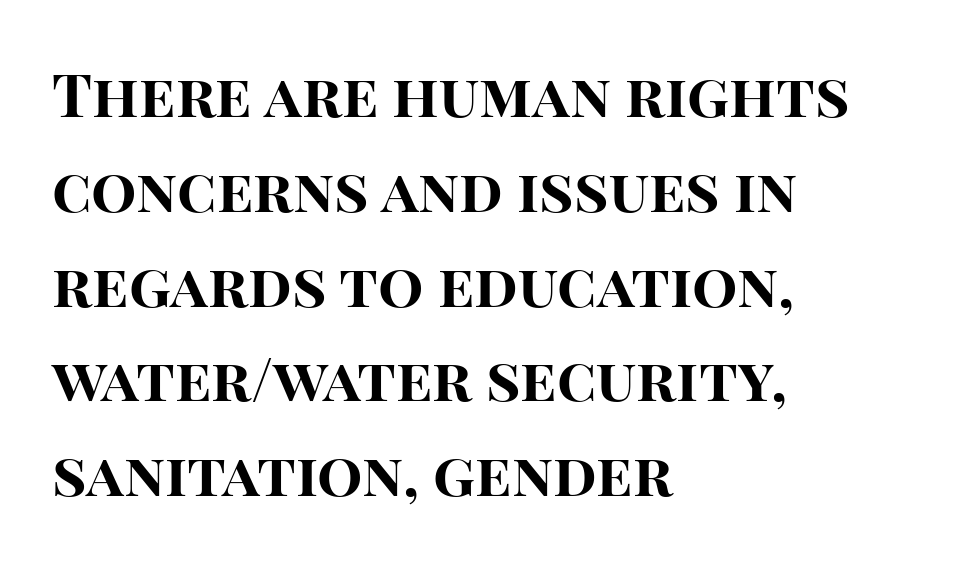
{"serif": "no", "italic": "no", "bold": "yes", "weight": "bold", "width": "normal", "stroke_contrast": "high", "x_height": "large", "monospaced": "no", "underline": "no", "align": "left", "line_spacing": "normal", "line_spacing_ratio": 1.58, "letter_spacing": "normal", "letter_spacing_em": 0.0, "glyph_px": 60}
